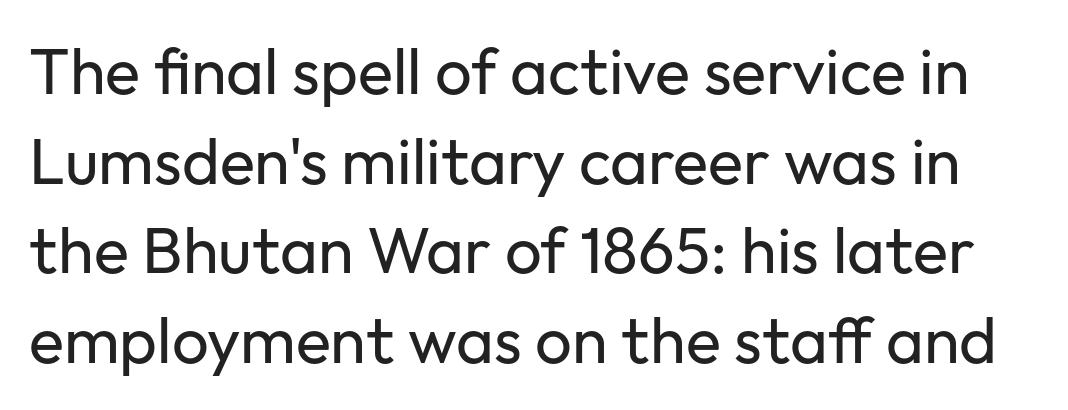
Q: Is the text bold? A: No.
Q: Is the text italic (slanted)? A: No, it is upright.
Q: Is the typeface a serif or a sans-serif typeface? A: Sans-serif.
Q: Is the text underlined? A: No.
Q: Is the spacing between letters normal or unusually wide? A: Normal.
Q: Is the spacing between lines tight, normal or loose? A: Normal.
Q: Width (condensed, normal, or wide)? A: Normal.
Q: Stroke contrast? A: Low.
Q: x-height? A: Medium.
Q: Monospaced? A: No.
